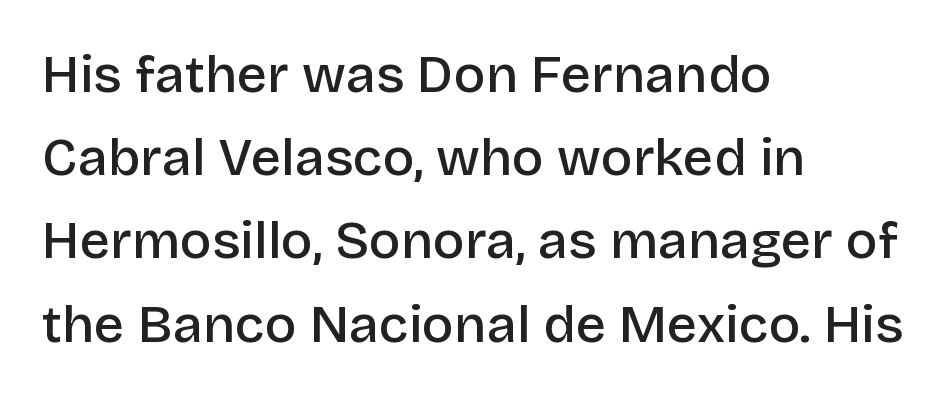
Q: Is the text bold? A: Semi-bold.
Q: Is the text italic (slanted)? A: No, it is upright.
Q: Is the typeface a serif or a sans-serif typeface? A: Sans-serif.
Q: Is the text underlined? A: No.
Q: How is the paragraph aligned? A: Left-aligned.
Q: Is the spacing between letters normal or unusually wide? A: Normal.
Q: Is the spacing between lines tight, normal or loose? A: Normal.
Q: Width (condensed, normal, or wide)? A: Normal.
Q: Stroke contrast? A: Low.
Q: x-height? A: Large.
Q: Monospaced? A: No.
